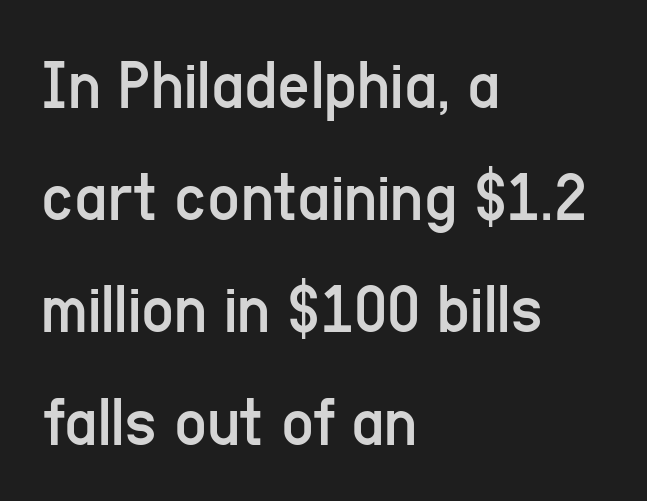
{"serif": "no", "italic": "no", "bold": "no", "weight": "regular", "width": "condensed", "stroke_contrast": "low", "x_height": "medium", "monospaced": "no", "underline": "no", "align": "left", "line_spacing": "normal", "line_spacing_ratio": 1.58, "letter_spacing": "normal", "letter_spacing_em": 0.0, "glyph_px": 71}
